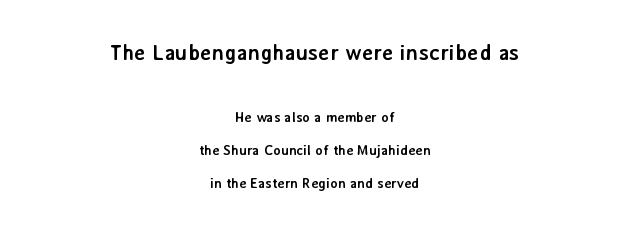
The image shows 22 px bold type, upright; set centered, loose line spacing (2.36x), normal letter spacing, not underlined; the first (top) block is 1.57x larger.
